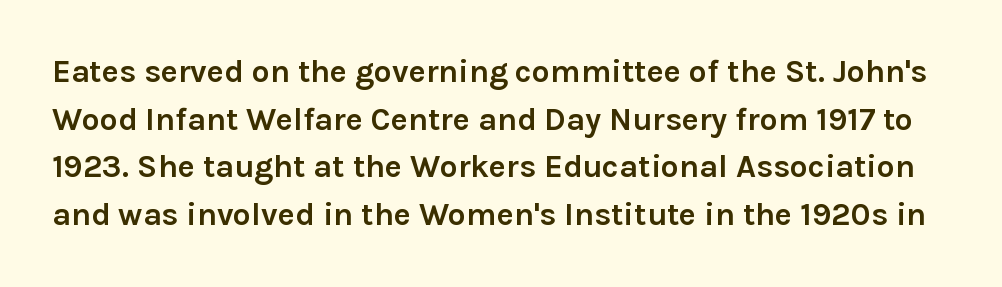
Designer's note — italics off, roman on. Stroke terminals: plain, sans-serif. I'd describe the lettering as bold — thick and assertive. The vertical gap from one line to the next is medium. Is this a fixed-width face? No — the glyphs have proportional, varying widths.
